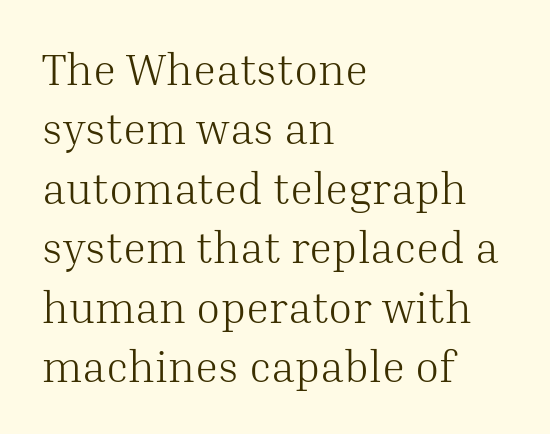
{"serif": "yes", "italic": "no", "bold": "no", "weight": "light", "width": "normal", "stroke_contrast": "medium", "x_height": "medium", "monospaced": "no", "underline": "no", "align": "left", "line_spacing": "normal", "line_spacing_ratio": 1.35, "letter_spacing": "normal", "letter_spacing_em": 0.0, "glyph_px": 44}
